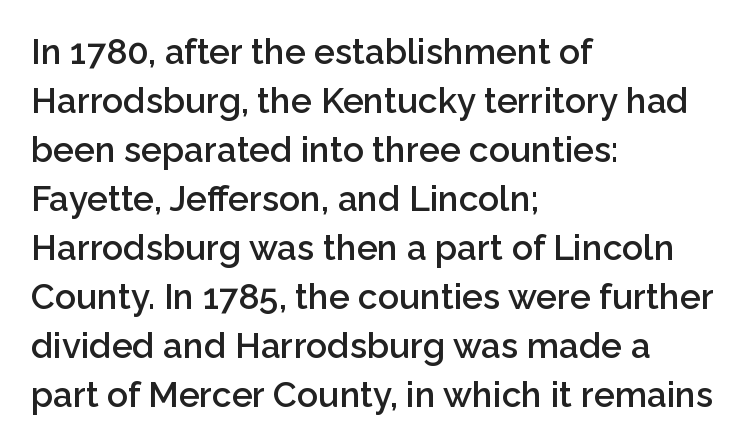
Q: Is the text bold? A: Semi-bold.
Q: Is the text italic (slanted)? A: No, it is upright.
Q: Is the typeface a serif or a sans-serif typeface? A: Sans-serif.
Q: Is the text underlined? A: No.
Q: How is the paragraph aligned? A: Left-aligned.
Q: Is the spacing between letters normal or unusually wide? A: Normal.
Q: Is the spacing between lines tight, normal or loose? A: Normal.
Q: Width (condensed, normal, or wide)? A: Normal.
Q: Stroke contrast? A: Low.
Q: x-height? A: Medium.
Q: Monospaced? A: No.
